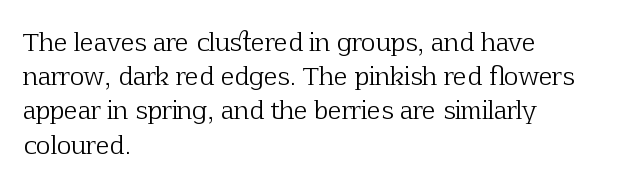
Q: Is the text bold? A: No.
Q: Is the text italic (slanted)? A: No, it is upright.
Q: Is the text underlined? A: No.
Q: How is the paragraph aligned? A: Left-aligned.
Q: Is the spacing between letters normal or unusually wide? A: Normal.
Q: Is the spacing between lines tight, normal or loose? A: Normal.
